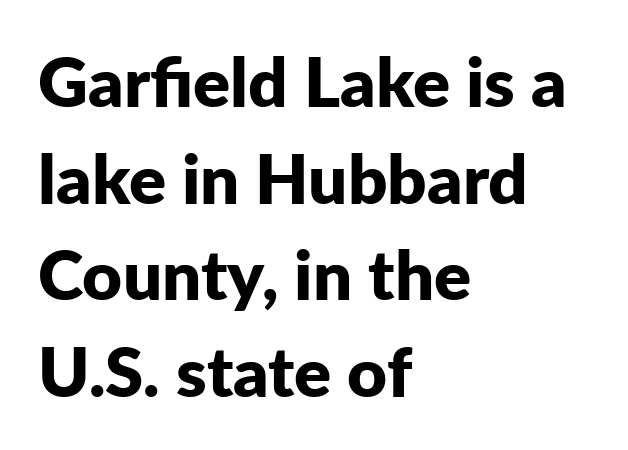
Q: Is the text bold? A: Yes.
Q: Is the text italic (slanted)? A: No, it is upright.
Q: Is the typeface a serif or a sans-serif typeface? A: Sans-serif.
Q: Is the text underlined? A: No.
Q: How is the paragraph aligned? A: Left-aligned.
Q: Is the spacing between letters normal or unusually wide? A: Normal.
Q: Is the spacing between lines tight, normal or loose? A: Normal.
Q: Width (condensed, normal, or wide)? A: Normal.
Q: Stroke contrast? A: Low.
Q: x-height? A: Medium.
Q: Monospaced? A: No.
